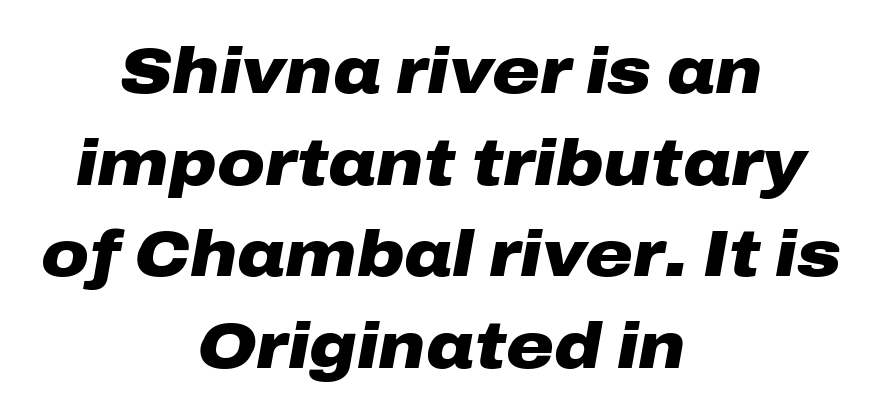
Q: Is the text bold? A: Yes.
Q: Is the text italic (slanted)? A: Yes, it leans right by about 10 degrees.
Q: Is the text underlined? A: No.
Q: How is the paragraph aligned? A: Centered.
Q: Is the spacing between letters normal or unusually wide? A: Normal.
Q: Is the spacing between lines tight, normal or loose? A: Normal.
Q: Width (condensed, normal, or wide)? A: Wide.
Q: Stroke contrast? A: Low.
Q: x-height? A: Medium.
Q: Monospaced? A: No.
